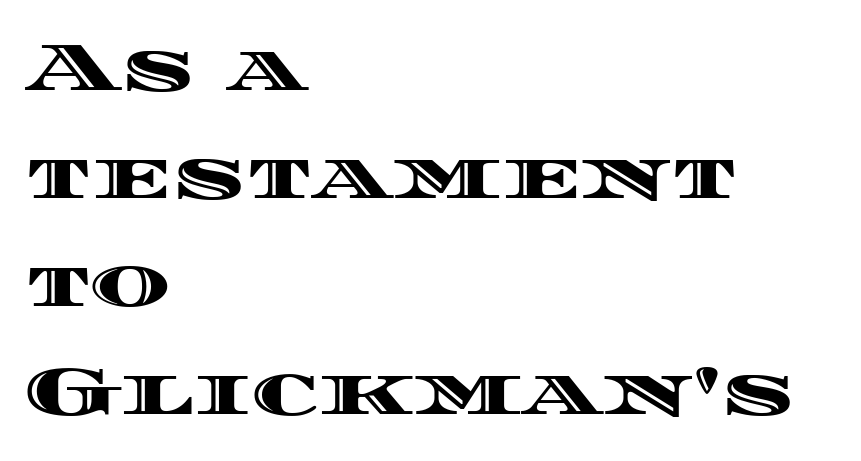
The image shows 68 px wide type, upright; set left-aligned, normal line spacing (1.59x), normal letter spacing, not underlined; a large x-height.
